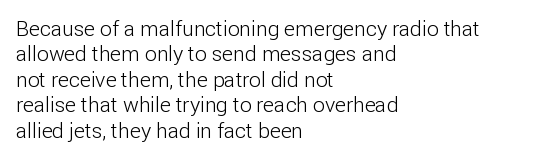
A bare baseline throughout the passage. Line beginnings align vertically; line endings do not. This sample uses plain, unmodified letter spacing. Posture: straight, roman, zero tilt. Is this a heavy cut? Hardly; it is regular or lighter.
